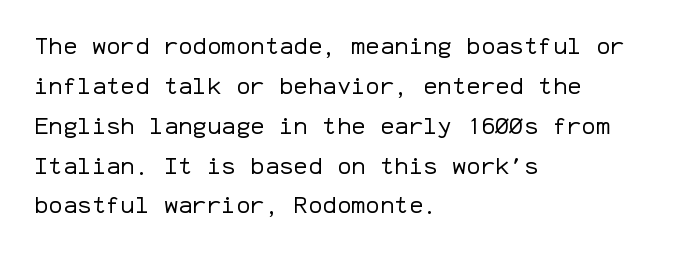
Q: Is the text bold? A: No.
Q: Is the text italic (slanted)? A: No, it is upright.
Q: Is the text underlined? A: No.
Q: How is the paragraph aligned? A: Left-aligned.
Q: Is the spacing between letters normal or unusually wide? A: Normal.
Q: Is the spacing between lines tight, normal or loose? A: Normal.
